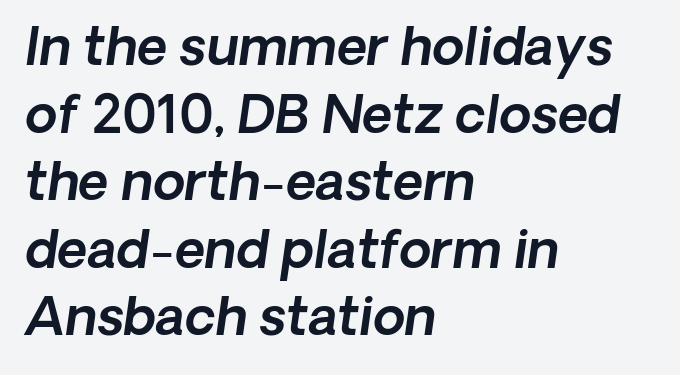
The image shows 52 px text type, italic (leaning right); set left-aligned, normal line spacing (1.3x), normal letter spacing, not underlined; a medium x-height.
